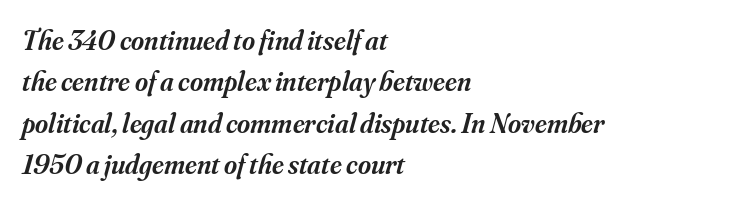
{"serif": "yes", "italic": "yes", "lean": "right", "slant_degrees": 16, "bold": "semi", "weight": "semibold", "width": "normal", "stroke_contrast": "medium", "x_height": "small", "monospaced": "no", "underline": "no", "align": "left", "line_spacing": "normal", "line_spacing_ratio": 1.48, "letter_spacing": "normal", "letter_spacing_em": 0.0, "glyph_px": 28}
